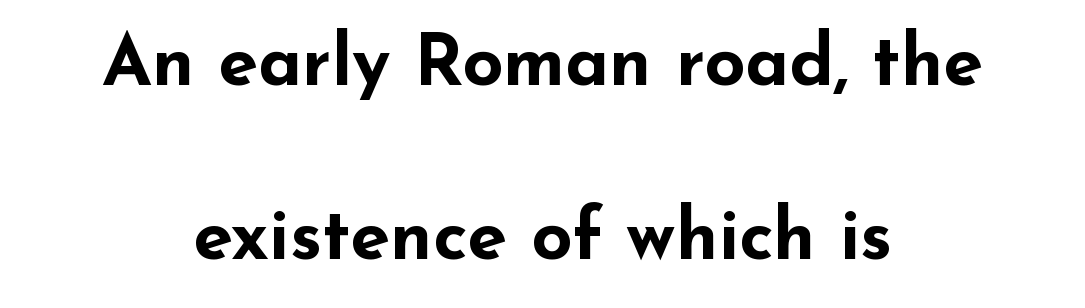
Short and long lines alike share a common midpoint. This sample uses a sans-serif face. Line spacing here is loose. The line texture is even and compact thanks to regular tracking.
